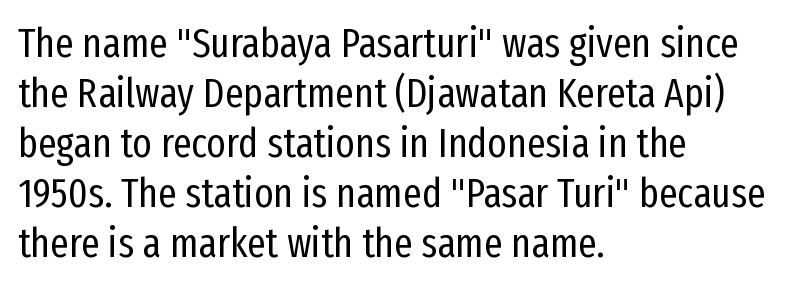
Tracking here is standard; glyphs follow each other at the usual distance. Honestly, there is no underline to notice here at all. These lines are rendered in a variable-pitch font. The lines are quadded left. This sample uses a sans-serif face. This is roman type, the default non-slanted kind.
